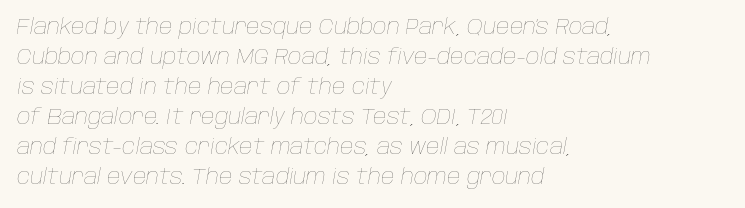
Q: Is the text bold? A: No.
Q: Is the text italic (slanted)? A: Yes, it leans right by about 10 degrees.
Q: Is the text underlined? A: No.
Q: How is the paragraph aligned? A: Left-aligned.
Q: Is the spacing between letters normal or unusually wide? A: Normal.
Q: Is the spacing between lines tight, normal or loose? A: Normal.
